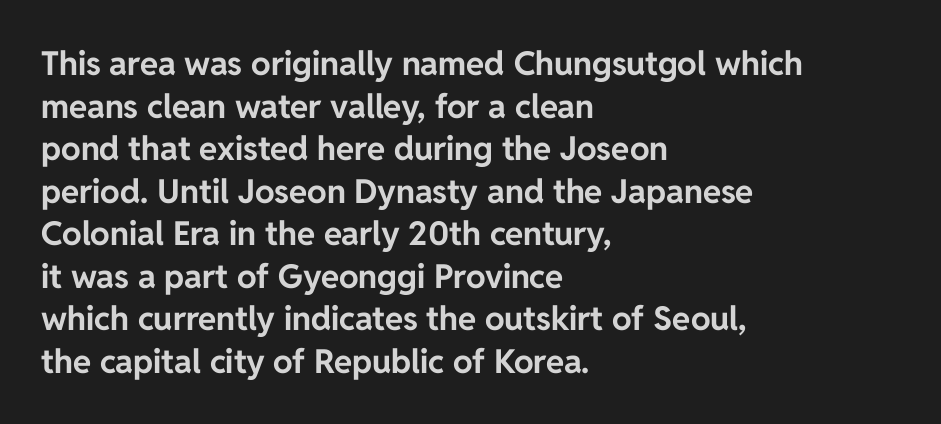
{"serif": "no", "italic": "no", "bold": "yes", "weight": "bold", "width": "normal", "stroke_contrast": "low", "x_height": "medium", "monospaced": "no", "underline": "no", "align": "left", "line_spacing": "normal", "line_spacing_ratio": 1.29, "letter_spacing": "normal", "letter_spacing_em": 0.0, "glyph_px": 33}
